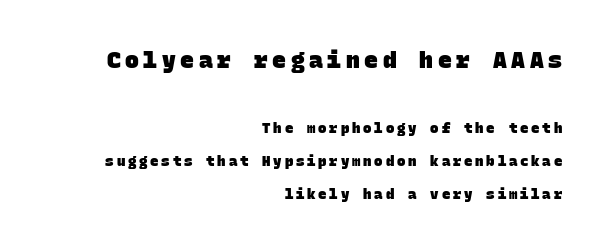
Q: Is the text bold? A: Yes.
Q: Is the text underlined? A: No.
Q: How is the paragraph aligned? A: Right-aligned.
Q: Is the spacing between letters normal or unusually wide? A: Unusually wide.
Q: Is the spacing between lines tight, normal or loose? A: Loose.
Q: Which block of text is set in a larger size, the first (top) or the second (bottom)? A: The first (top) one.
